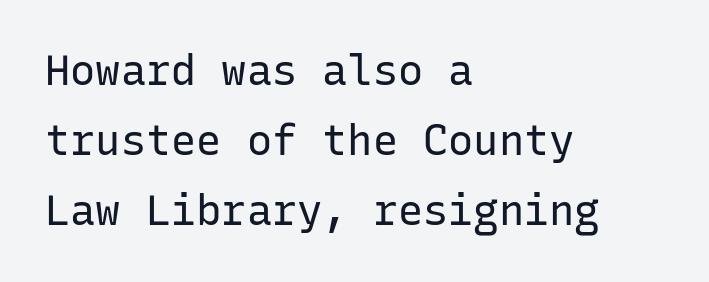
{"serif": "no", "italic": "no", "bold": "no", "weight": "regular", "width": "normal", "stroke_contrast": "low", "x_height": "medium", "monospaced": "yes", "underline": "no", "align": "left", "line_spacing": "normal", "line_spacing_ratio": 1.67, "letter_spacing": "normal", "letter_spacing_em": 0.0, "glyph_px": 42}
